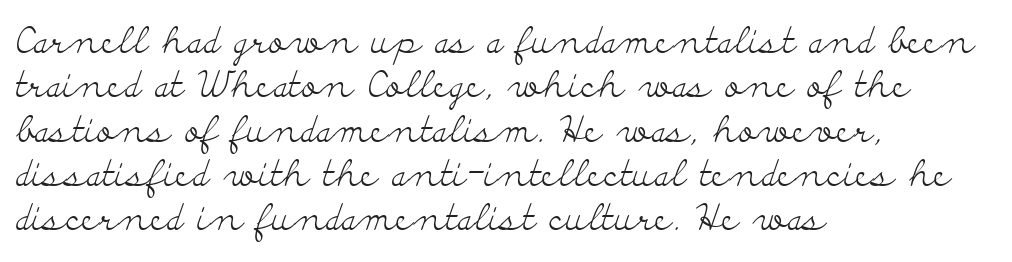
No extra ink here — the face is not bold. The lines in this sample share a left origin and differ only in where they stop. Type without underlining. Note: serifs present on the glyphs. This sample has the flowing, uneven cadence of proportional lettering.
